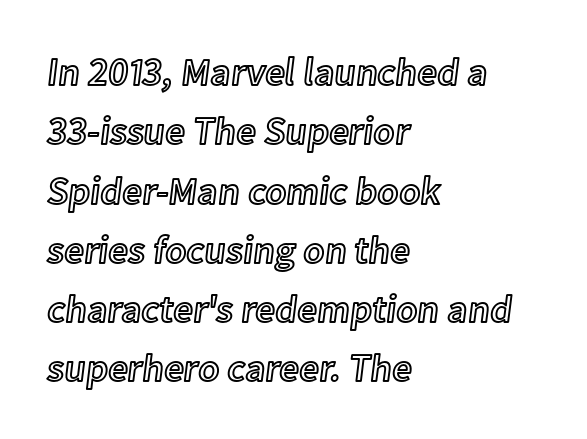
The lines in this sample share a left origin and differ only in where they stop. The letterforms sit shoulder to shoulder at normal distance. Glance below the letters and you will spot only blank space. Each letter keeps its own natural width here, so spacing adapts to shape.
